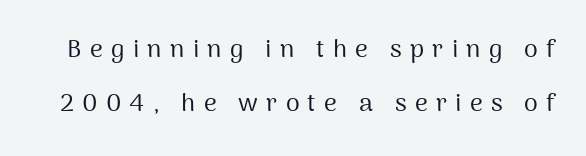
{"italic": "no", "bold": "no", "underline": "no", "line_spacing": "loose", "line_spacing_ratio": 2.18, "letter_spacing": "wide", "letter_spacing_em": 0.33, "glyph_px": 25}
